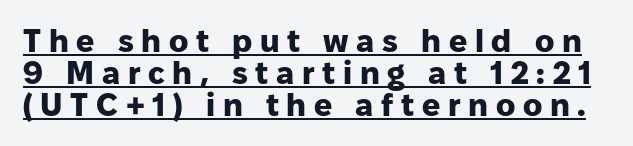
The image shows 32 px heavy sans-serif type, upright; set tight line spacing (1.0x), unusually wide letter spacing (+0.24 em), underlined; low stroke contrast and a medium x-height.
